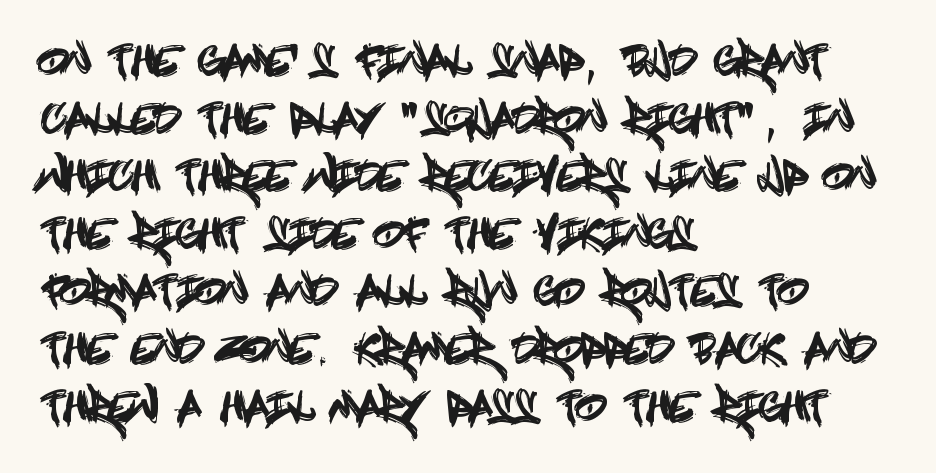
Q: Is the text italic (slanted)? A: Yes.
Q: Is the typeface a serif or a sans-serif typeface? A: Sans-serif.
Q: Is the text underlined? A: No.
Q: How is the paragraph aligned? A: Left-aligned.
Q: Is the spacing between letters normal or unusually wide? A: Normal.
Q: Is the spacing between lines tight, normal or loose? A: Normal.
Q: Width (condensed, normal, or wide)? A: Condensed.
Q: x-height? A: Large.
